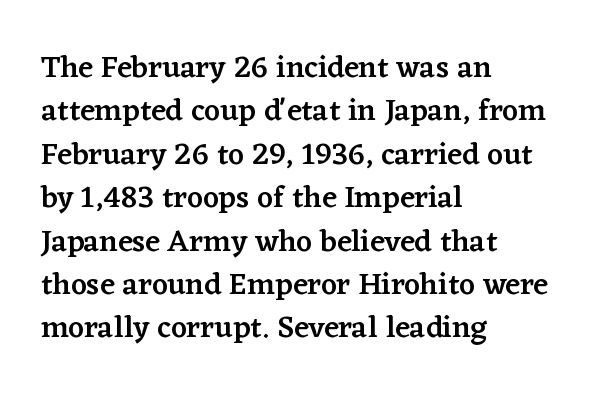
Q: Is the text bold? A: Semi-bold.
Q: Is the text italic (slanted)? A: No, it is upright.
Q: Is the typeface a serif or a sans-serif typeface? A: Serif.
Q: Is the text underlined? A: No.
Q: How is the paragraph aligned? A: Left-aligned.
Q: Is the spacing between letters normal or unusually wide? A: Normal.
Q: Is the spacing between lines tight, normal or loose? A: Normal.
Q: Width (condensed, normal, or wide)? A: Normal.
Q: Stroke contrast? A: Low.
Q: x-height? A: Medium.
Q: Monospaced? A: No.
